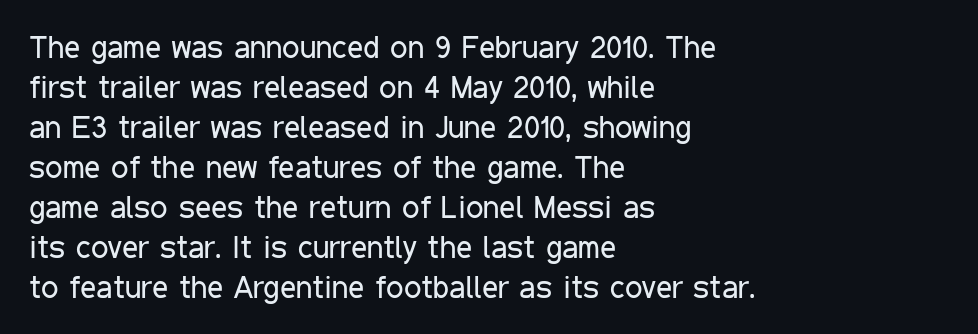
{"serif": "no", "italic": "no", "bold": "no", "weight": "regular", "width": "condensed", "stroke_contrast": "low", "x_height": "medium", "monospaced": "no", "underline": "no", "align": "left", "line_spacing": "normal", "line_spacing_ratio": 1.29, "letter_spacing": "normal", "letter_spacing_em": 0.0, "glyph_px": 31}
